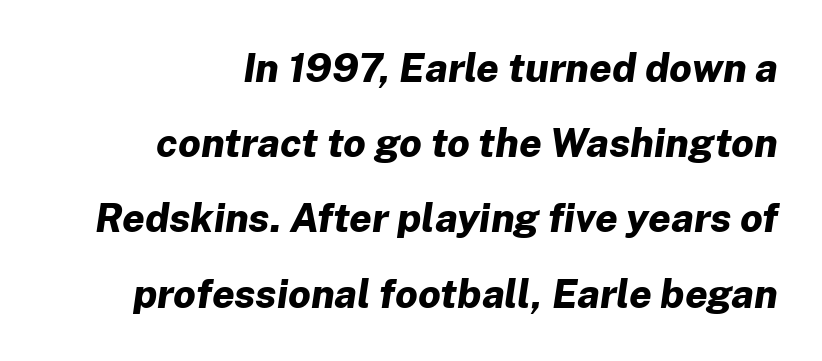
Q: Is the text bold? A: Yes.
Q: Is the text italic (slanted)? A: Yes, it leans right by about 8 degrees.
Q: Is the text underlined? A: No.
Q: How is the paragraph aligned? A: Right-aligned.
Q: Is the spacing between letters normal or unusually wide? A: Normal.
Q: Width (condensed, normal, or wide)? A: Normal.
Q: Stroke contrast? A: Low.
Q: x-height? A: Medium.
Q: Monospaced? A: No.
